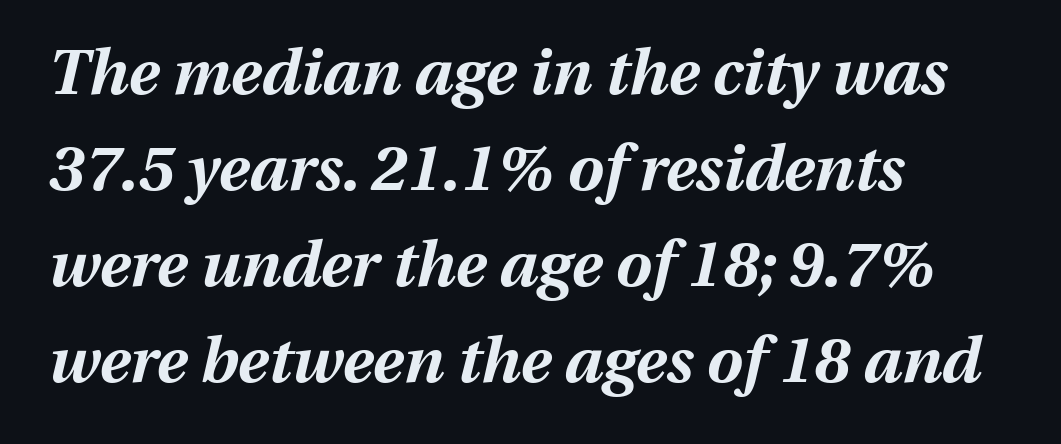
The image shows 64 px bold type, italic (leaning right); set left-aligned, normal line spacing (1.5x), normal letter spacing, not underlined; medium stroke contrast and a medium x-height.
